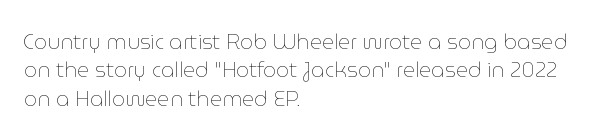
Evenly set lines give the paragraph a standard silhouette. Students, note that the glyphs here touch the page at normal intervals. In terms of posture, this sample is upright. Typeset ragged right — the left edge is the straight one.
